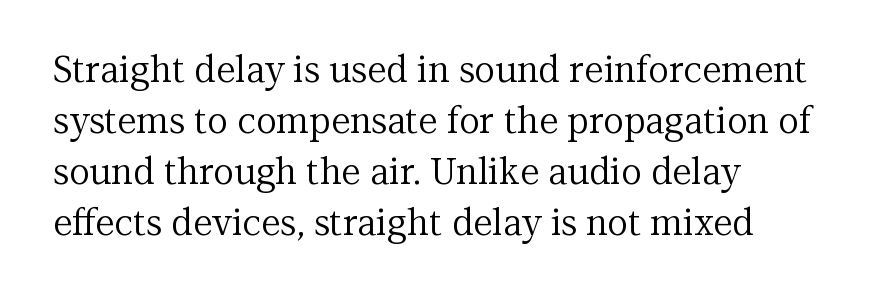
The image shows 36 px regular-weight serif type, upright; set left-aligned, normal line spacing (1.42x), normal letter spacing, not underlined; medium stroke contrast and a medium x-height.
